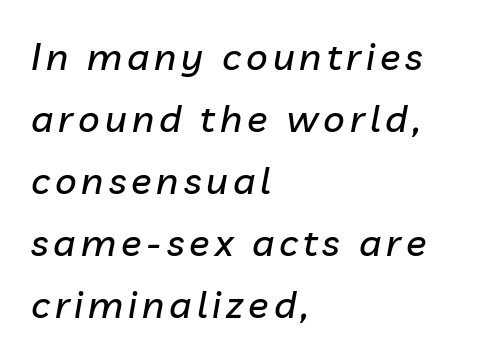
Varying glyph widths throughout — classic text-font behaviour. The space directly below the letters is spotless. Caption: multi-line text, flush left, ragged right. The lettering tilts uniformly, giving the passage an italic look.
